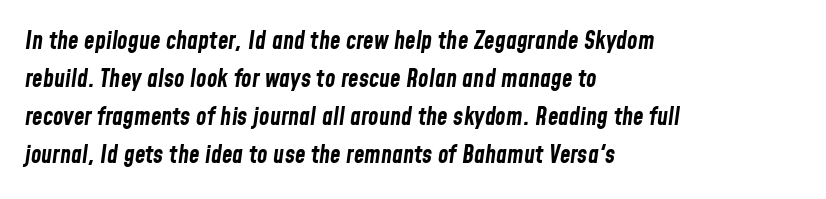
{"italic": "yes", "lean": "right", "slant_degrees": 8, "bold": "yes", "underline": "no", "align": "left", "line_spacing": "normal", "line_spacing_ratio": 1.59, "letter_spacing": "normal", "letter_spacing_em": 0.0, "glyph_px": 24}
